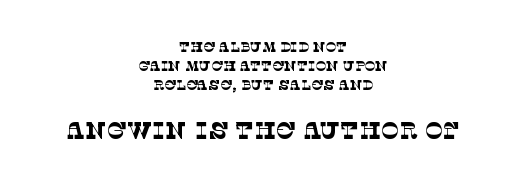
Q: Is the text bold? A: No.
Q: Is the text underlined? A: No.
Q: How is the paragraph aligned? A: Centered.
Q: Is the spacing between letters normal or unusually wide? A: Normal.
Q: Is the spacing between lines tight, normal or loose? A: Normal.
Q: Which block of text is set in a larger size, the first (top) or the second (bottom)? A: The second (bottom) one.
